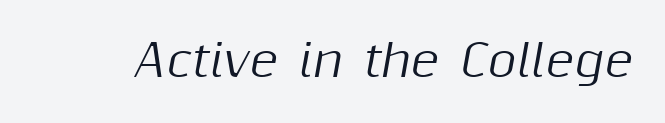
The image shows 44 px text type, italic (leaning right); set normal letter spacing, not underlined; medium stroke contrast and a medium x-height.
